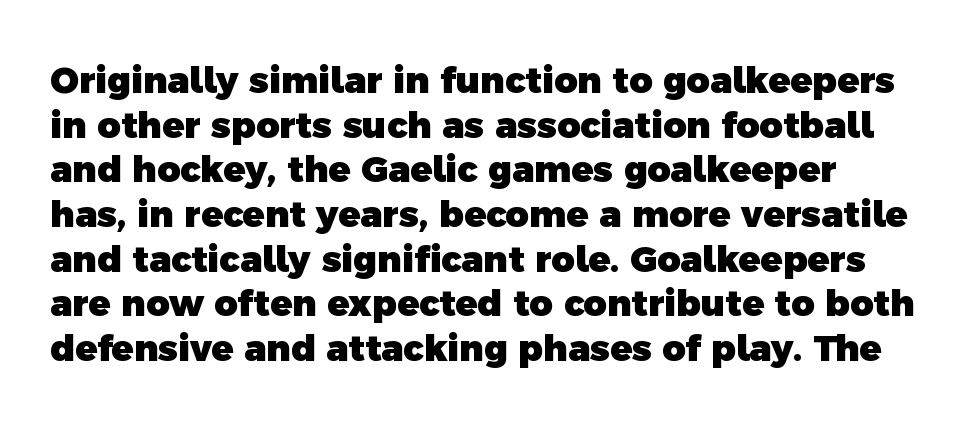
{"serif": "no", "bold": "yes", "weight": "heavy", "width": "normal", "x_height": "medium", "monospaced": "no", "underline": "no", "line_spacing_ratio": 1.24, "letter_spacing": "normal", "letter_spacing_em": 0.0, "glyph_px": 36}
